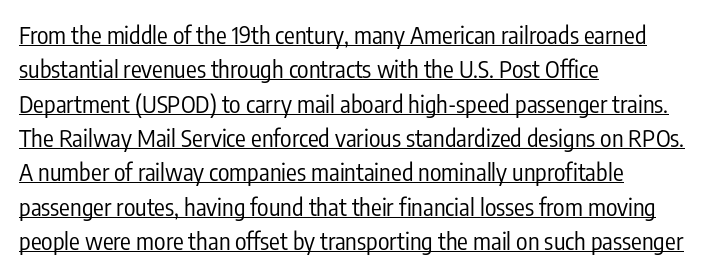
Ordinary non-slanted type is in use. The face used here appears with an underline applied. Here the glyphs are tracked normally, forming tight word shapes. The passage shown stacks its lines at a standard gap. Counters stay open thanks to moderate or lighter strokes. Line starts are locked; line ends wander.
